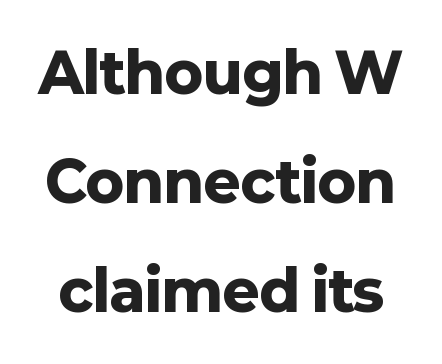
Q: Is the text bold? A: Yes.
Q: Is the text italic (slanted)? A: No, it is upright.
Q: Is the typeface a serif or a sans-serif typeface? A: Sans-serif.
Q: Is the text underlined? A: No.
Q: Is the spacing between letters normal or unusually wide? A: Normal.
Q: Is the spacing between lines tight, normal or loose? A: Loose.
Q: Width (condensed, normal, or wide)? A: Normal.
Q: Stroke contrast? A: Low.
Q: x-height? A: Medium.
Q: Monospaced? A: No.
